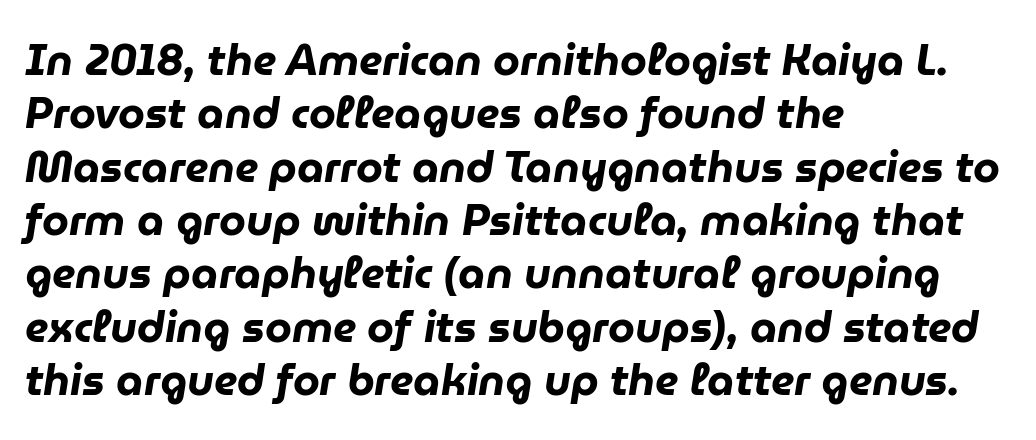
The image shows 43 px heavy type, italic (leaning right); set left-aligned, line spacing 1.24x, normal letter spacing, not underlined; low stroke contrast and a medium x-height.
